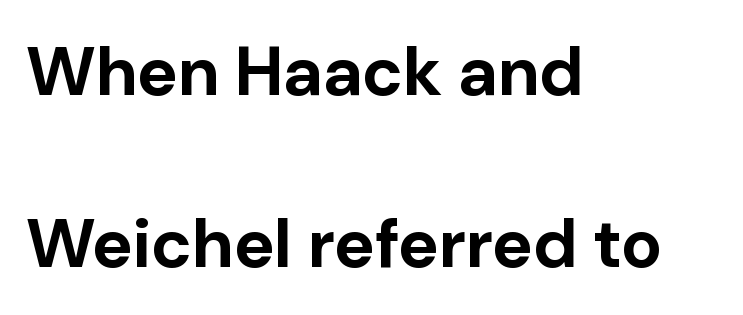
Short and long lines alike share a common starting point at left. Summary of weight: heavy, a full bold. Check under the words: just untouched page. Tracking value appears to be zero — textbook default spacing. The lines are spread far apart with generous leading. Typographically, this falls in the sans-serif category.
